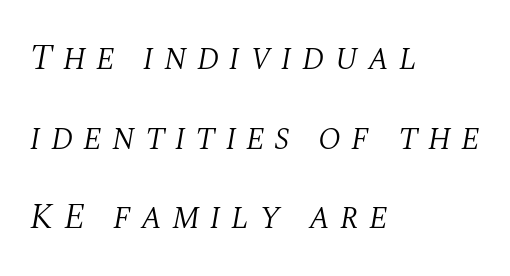
The image shows 36 px light serif type, italic (leaning right); set left-aligned, loose line spacing (2.21x), unusually wide letter spacing (+0.27 em), not underlined; medium stroke contrast and a large x-height.
